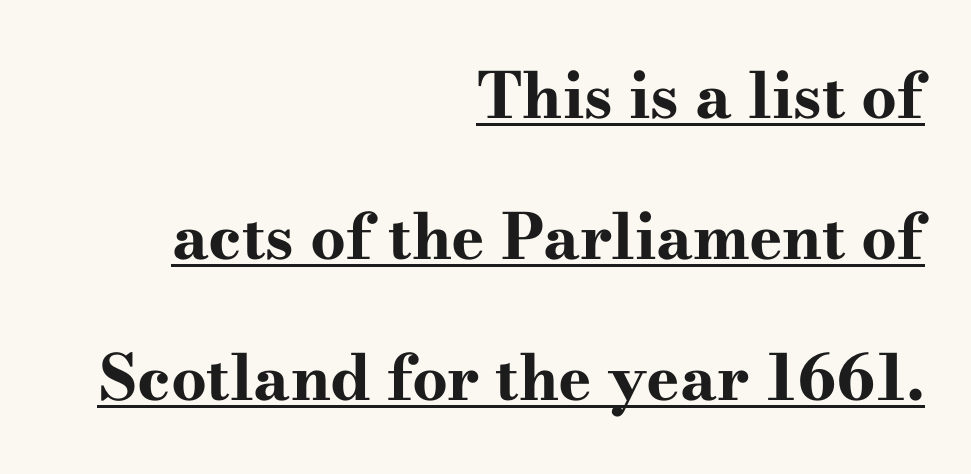
The image shows 63 px bold, wide serif type, upright; set right-aligned, loose line spacing (2.24x), normal letter spacing, underlined; high stroke contrast and a small x-height.
